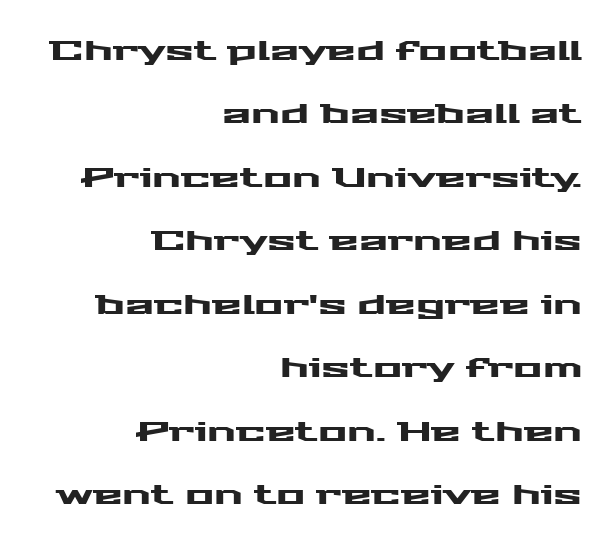
{"italic": "no", "underline": "no", "align": "right", "line_spacing": "loose", "line_spacing_ratio": 2.35, "letter_spacing": "normal", "letter_spacing_em": 0.0, "glyph_px": 27}
